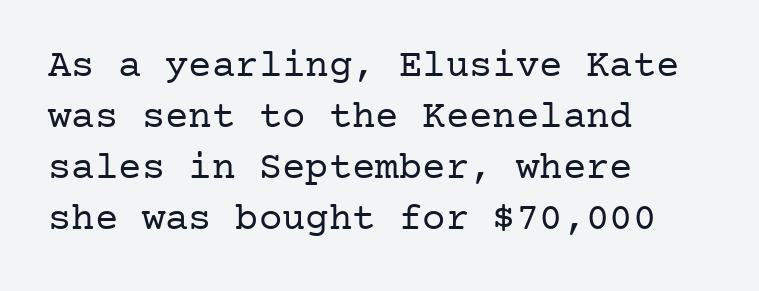
Honestly, the letter spacing is just normal — you wouldn't notice it. If you drew a ruler down the left edge, every line would touch it. Heaviness? Minimal to ordinary, like unemphasized prose. Serif or sans? Serif — the stroke terminals have little feet. Letters rest on an invisible, unmarked baseline.
